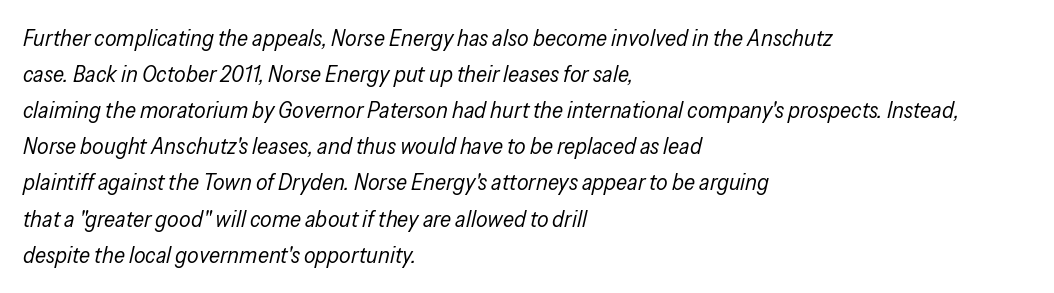
{"italic": "yes", "lean": "right", "slant_degrees": 13, "bold": "no", "underline": "no", "align": "left", "line_spacing": "normal", "line_spacing_ratio": 1.57, "letter_spacing": "normal", "letter_spacing_em": 0.0, "glyph_px": 23}
